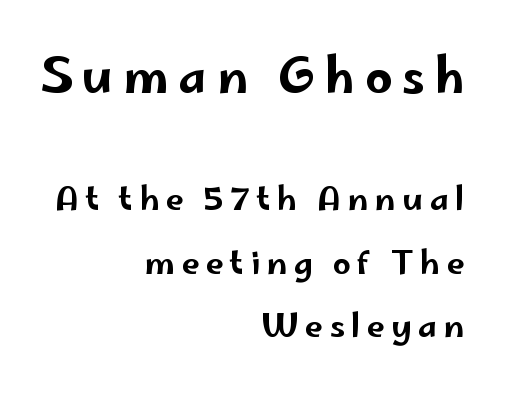
Q: Is the text italic (slanted)? A: No, it is upright.
Q: Is the typeface a serif or a sans-serif typeface? A: Sans-serif.
Q: Is the text underlined? A: No.
Q: How is the paragraph aligned? A: Right-aligned.
Q: Is the spacing between letters normal or unusually wide? A: Unusually wide.
Q: Is the spacing between lines tight, normal or loose? A: Loose.
Q: Which block of text is set in a larger size, the first (top) or the second (bottom)? A: The first (top) one.
Q: Width (condensed, normal, or wide)? A: Wide.
Q: Stroke contrast? A: Low.
Q: x-height? A: Small.
Q: Monospaced? A: No.
